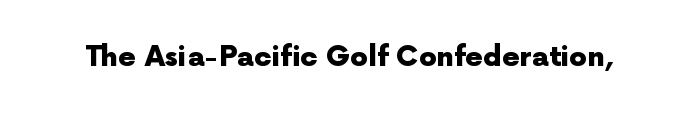
Heavy-handed strokes throughout: this text is bold. Standard letterfit; no display-style spreading of the glyphs. Typographically, this falls in the sans-serif category. The strip under each line holds only bare page. Proportional: the letters do not fall into vertical columns. The specimen reads as upright at a glance.
